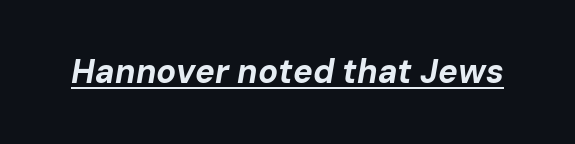
A typesetter would mark this as italic. Between one letter and the next there's only the usual sliver of space. On the weight axis this lands at bold, roughly 700. You could not count columns in this text — the font is proportionally spaced. Each line of the rendering has a horizontal stroke beneath the glyphs.
